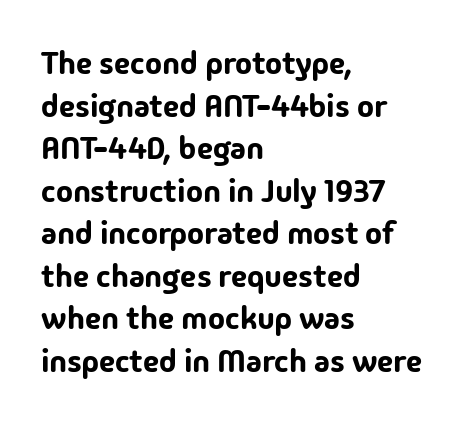
The image shows 32 px sans-serif type, upright; set left-aligned, normal line spacing (1.33x), normal letter spacing, not underlined; low stroke contrast and a medium x-height.
